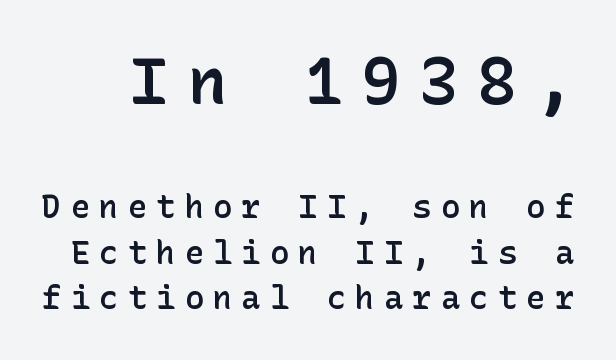
Beneath every word, the page is bare. Letterform terminals end flat and unadorned throughout the passage. Glyph-to-glyph distance is far greater than everyday printed text. In terms of weight, the rendering is demibold, just under bold. Vertical strokes here are truly vertical. Which chunk is bigger? The first one — the top block dwarfs the bottom.
